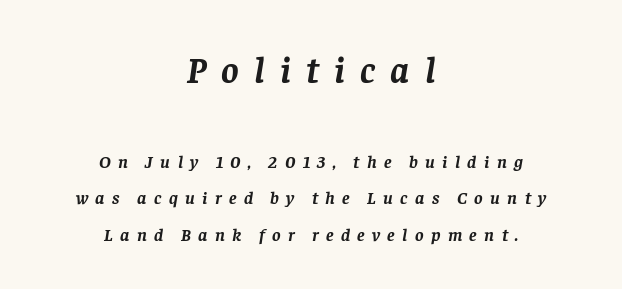
{"serif": "yes", "italic": "yes", "lean": "right", "slant_degrees": 8, "bold": "yes", "weight": "semibold", "width": "normal", "stroke_contrast": "low", "x_height": "large", "monospaced": "no", "underline": "no", "align": "center", "line_spacing": "loose", "line_spacing_ratio": 2.03, "letter_spacing": "wide", "letter_spacing_em": 0.41, "larger_block": "first", "size_ratio": 2.06, "glyph_px": 37}
